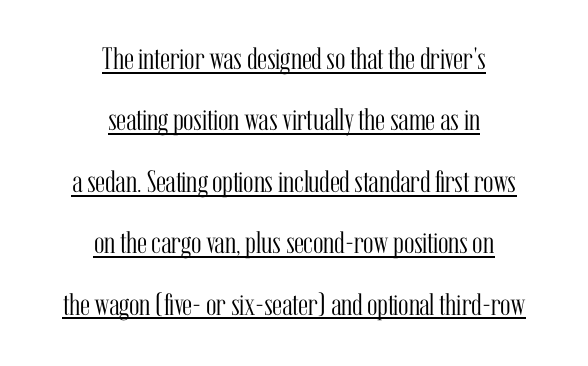
This reads as an unemphasized weight, regular at the heaviest. A student would call this center alignment; a typographer would say set centered. If you measured baseline to baseline, you'd find a long distance. Compared with undecorated copy, this sample adds a rule below the words. Serifs: yes, visible at the terminals of the letterforms. No italicization has been applied; the sample stays upright.
